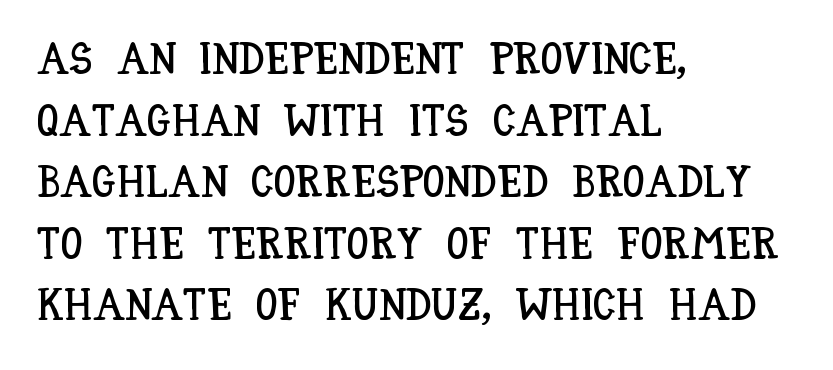
The image shows 44 px condensed type, upright; set left-aligned, normal line spacing (1.4x), normal letter spacing, not underlined; low stroke contrast and a large x-height.
